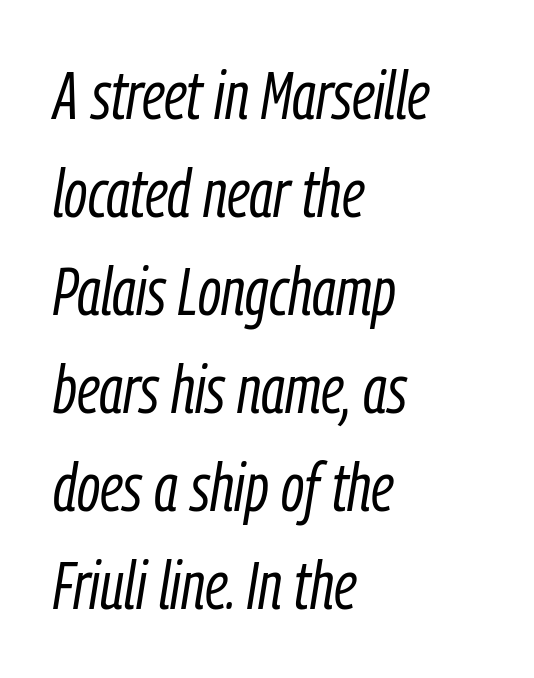
{"italic": "yes", "lean": "right", "slant_degrees": 9, "bold": "no", "weight": "light", "width": "condensed", "stroke_contrast": "low", "x_height": "medium", "monospaced": "no", "underline": "no", "align": "left", "line_spacing": "normal", "line_spacing_ratio": 1.44, "letter_spacing": "normal", "letter_spacing_em": 0.0, "glyph_px": 68}
